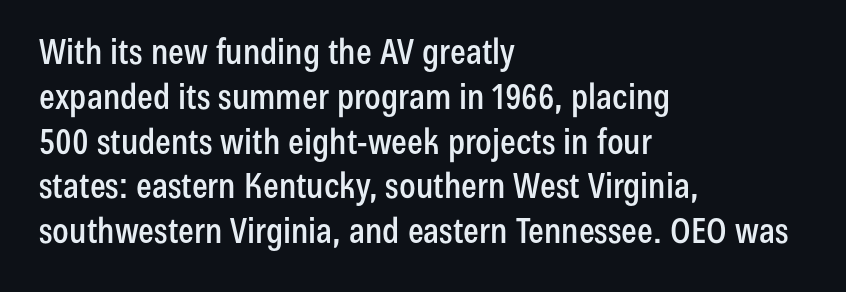
Check under the words: just untouched page. The letters carry no serifs — their stems end cleanly without finishing strokes. A student would call this left alignment; a typographer would say flush left, rag right. Does the lettering tilt? It doesn't — this is upright. Nobody touched the tracking dial on this one. The letters advance in unequal steps, a hallmark of proportional type.
